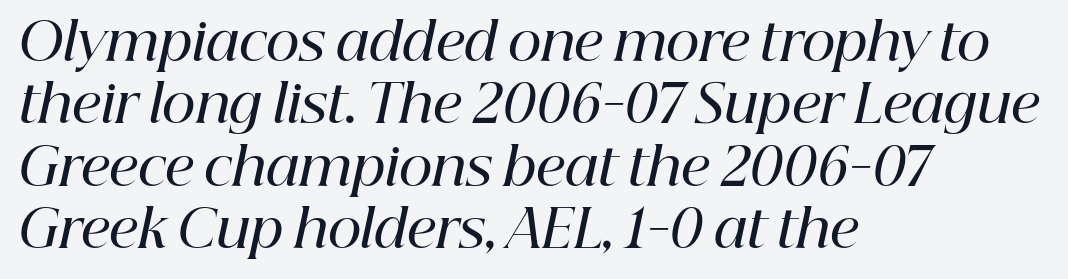
Q: Is the text bold? A: Semi-bold.
Q: Is the text italic (slanted)? A: Yes, it leans right by about 12 degrees.
Q: Is the typeface a serif or a sans-serif typeface? A: Serif.
Q: Is the text underlined? A: No.
Q: How is the paragraph aligned? A: Left-aligned.
Q: Is the spacing between letters normal or unusually wide? A: Normal.
Q: Width (condensed, normal, or wide)? A: Normal.
Q: Stroke contrast? A: High.
Q: x-height? A: Medium.
Q: Monospaced? A: No.
